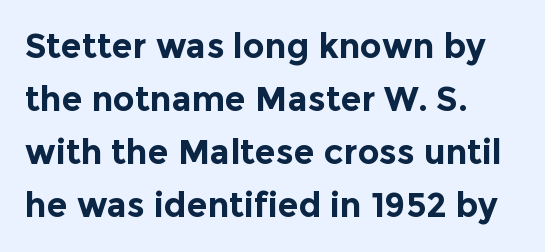
The image shows 34 px bold sans-serif type, upright; set left-aligned, normal line spacing (1.56x), normal letter spacing, not underlined; a medium x-height.
